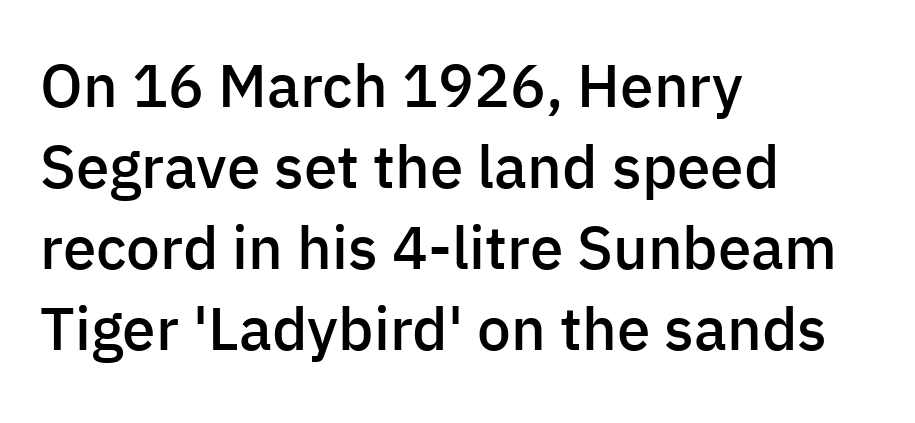
{"serif": "no", "italic": "no", "bold": "semi", "weight": "semibold", "width": "normal", "stroke_contrast": "low", "x_height": "medium", "monospaced": "no", "underline": "no", "align": "left", "line_spacing": "normal", "line_spacing_ratio": 1.35, "letter_spacing": "normal", "letter_spacing_em": 0.0, "glyph_px": 60}
